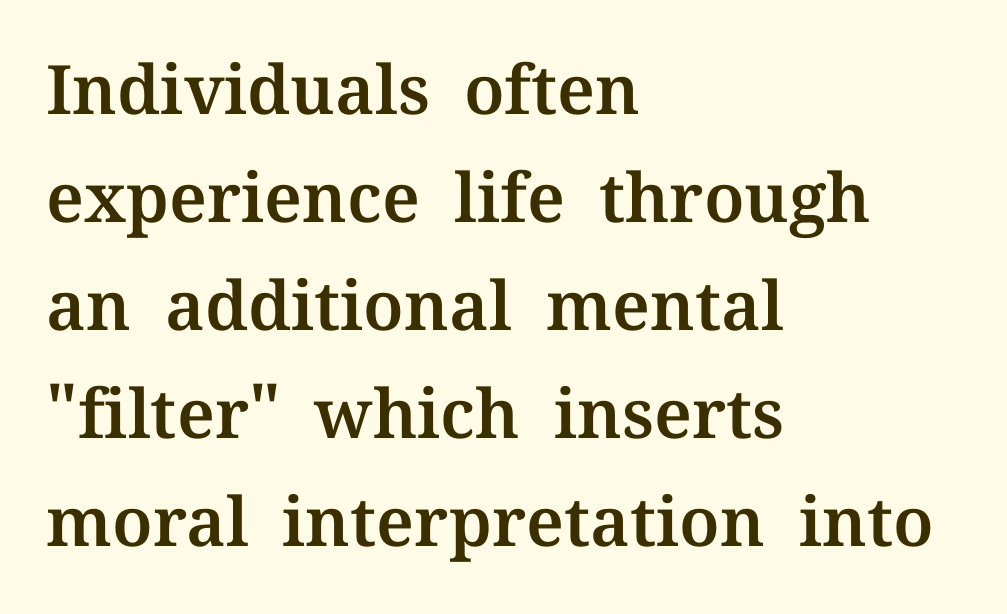
{"serif": "yes", "italic": "no", "width": "normal", "stroke_contrast": "medium", "x_height": "medium", "monospaced": "no", "underline": "no", "align": "left", "line_spacing": "normal", "line_spacing_ratio": 1.59, "letter_spacing": "normal", "letter_spacing_em": 0.0, "glyph_px": 68}
